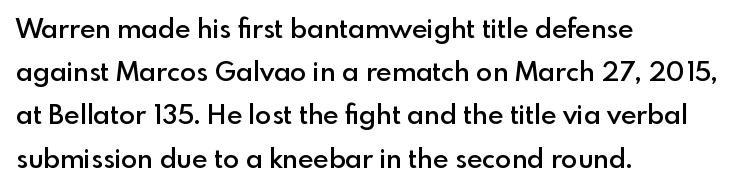
{"italic": "no", "bold": "semi", "underline": "no", "align": "left", "line_spacing": "normal", "line_spacing_ratio": 1.6, "letter_spacing": "normal", "letter_spacing_em": 0.0, "glyph_px": 27}
